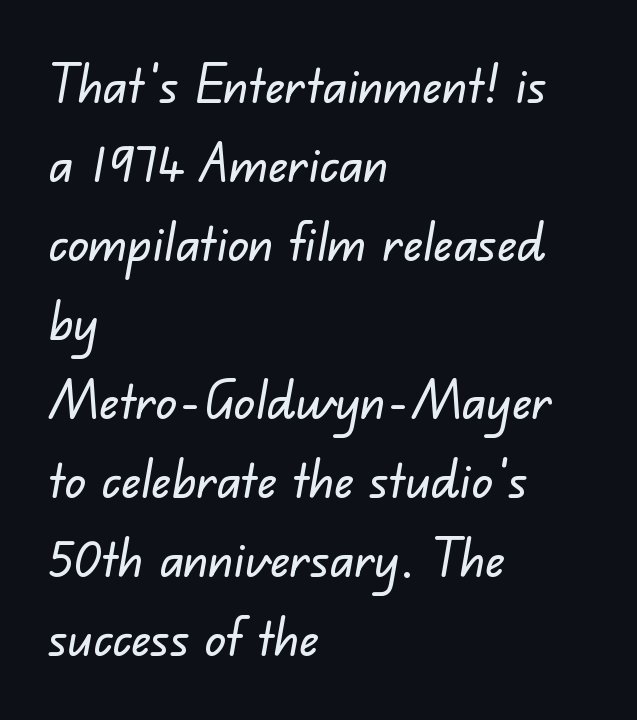
Q: Is the typeface a serif or a sans-serif typeface? A: Sans-serif.
Q: Is the text underlined? A: No.
Q: How is the paragraph aligned? A: Left-aligned.
Q: Is the spacing between letters normal or unusually wide? A: Normal.
Q: Is the spacing between lines tight, normal or loose? A: Normal.
Q: Width (condensed, normal, or wide)? A: Normal.
Q: Stroke contrast? A: Low.
Q: x-height? A: Small.
Q: Monospaced? A: No.
